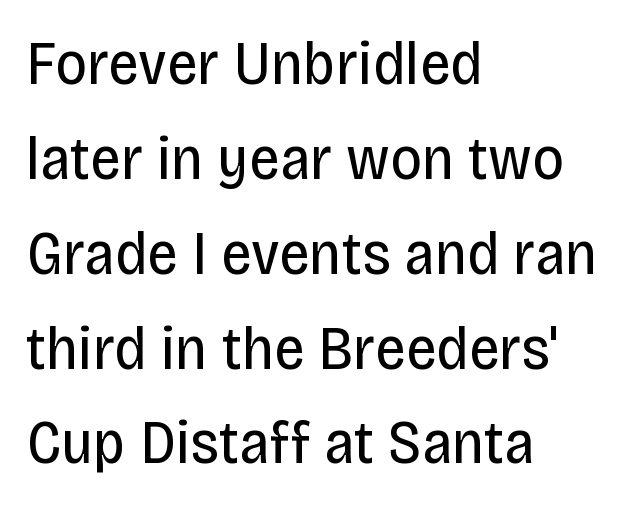
{"serif": "no", "italic": "no", "bold": "no", "weight": "regular", "width": "condensed", "stroke_contrast": "low", "x_height": "large", "monospaced": "no", "underline": "no", "align": "left", "line_spacing": "normal", "line_spacing_ratio": 1.53, "letter_spacing": "normal", "letter_spacing_em": 0.0, "glyph_px": 62}
